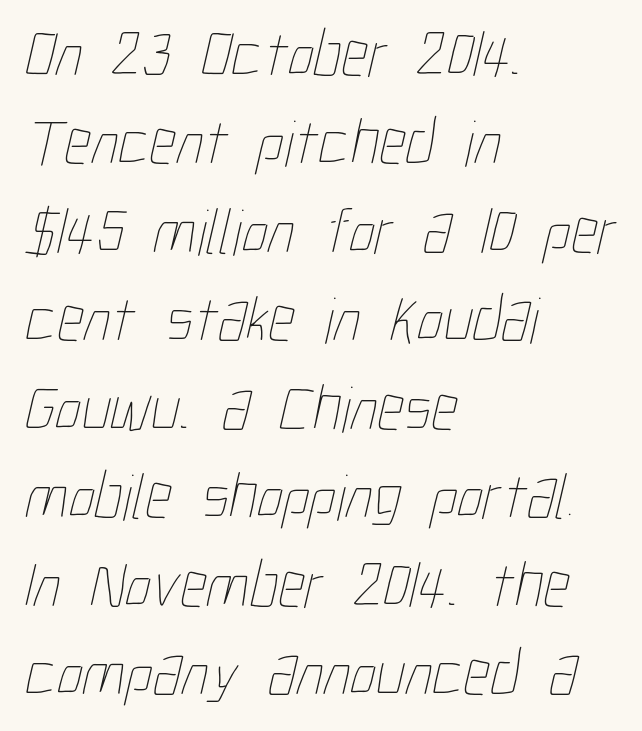
{"bold": "no", "weight": "thin", "width": "condensed", "stroke_contrast": "low", "x_height": "medium", "monospaced": "no", "underline": "no", "align": "left", "line_spacing": "normal", "line_spacing_ratio": 1.34, "letter_spacing": "normal", "letter_spacing_em": 0.0, "glyph_px": 66}
